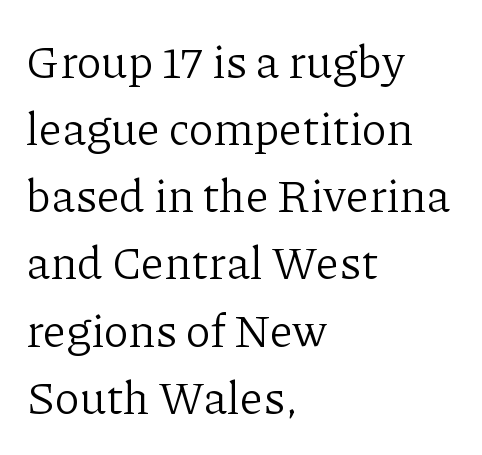
{"serif": "yes", "italic": "no", "bold": "no", "weight": "light", "width": "normal", "stroke_contrast": "low", "x_height": "medium", "monospaced": "no", "underline": "no", "align": "left", "line_spacing": "normal", "line_spacing_ratio": 1.46, "letter_spacing": "normal", "letter_spacing_em": 0.0, "glyph_px": 46}
